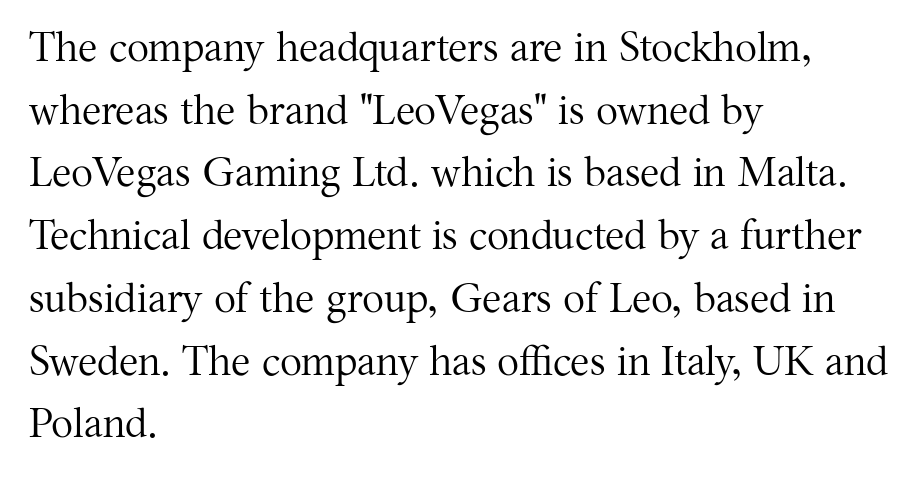
The image shows 41 px regular-weight serif type, upright; set left-aligned, normal line spacing (1.53x), normal letter spacing, not underlined; medium stroke contrast and a medium x-height.
